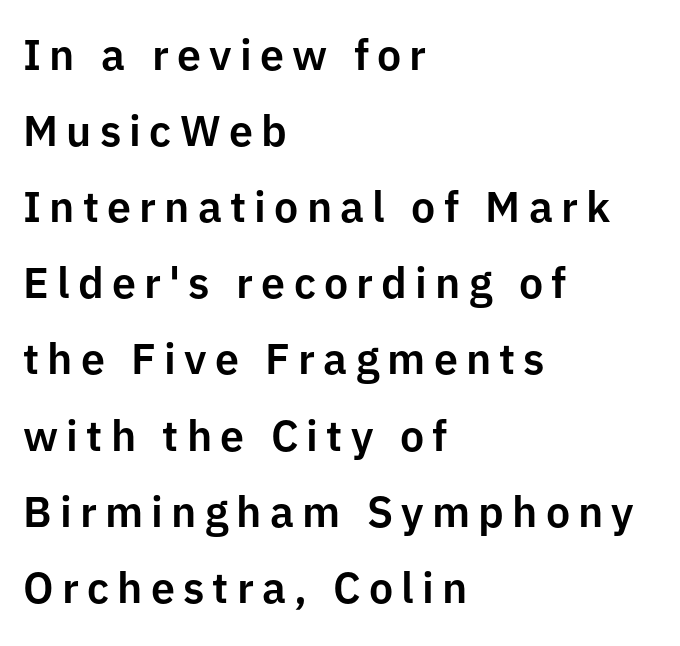
Line beginnings align vertically; line endings do not. Spacing verdict: proportional, widths tailored to each character. Does the type have serifs? No, each stem ends abruptly. This is the regular roman posture of the typeface.
